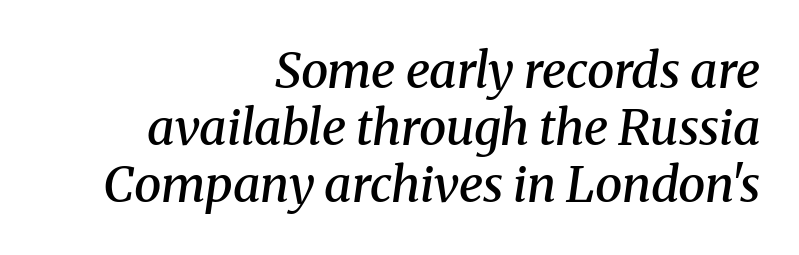
The image shows 49 px semibold serif type, italic (leaning right); set right-aligned, line spacing 1.16x, normal letter spacing, not underlined; medium stroke contrast and a medium x-height.
